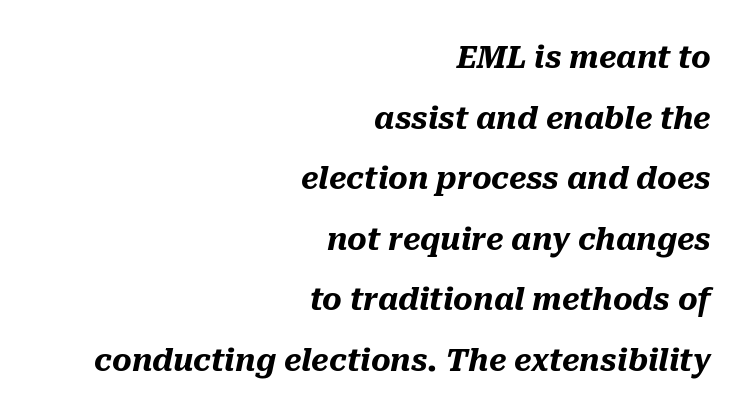
A bare baseline throughout the passage. The typesetting leans heavy: a genuine bold. One glance says open: line gaps are wider than usual. Think of a printed novel: that variable character pitch is what you see here. Line endings align vertically; line beginnings do not. Nobody touched the tracking dial on this one.
